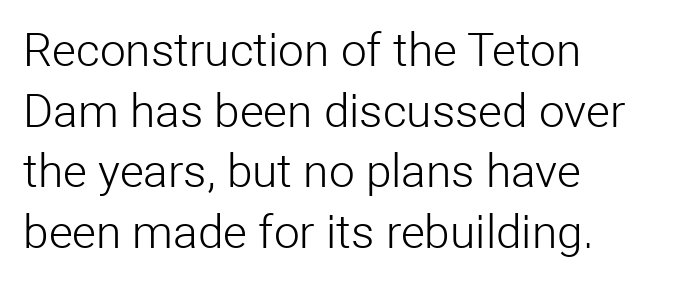
The image shows 46 px light sans-serif type, upright; set left-aligned, normal line spacing (1.32x), normal letter spacing, not underlined; low stroke contrast and a medium x-height.
